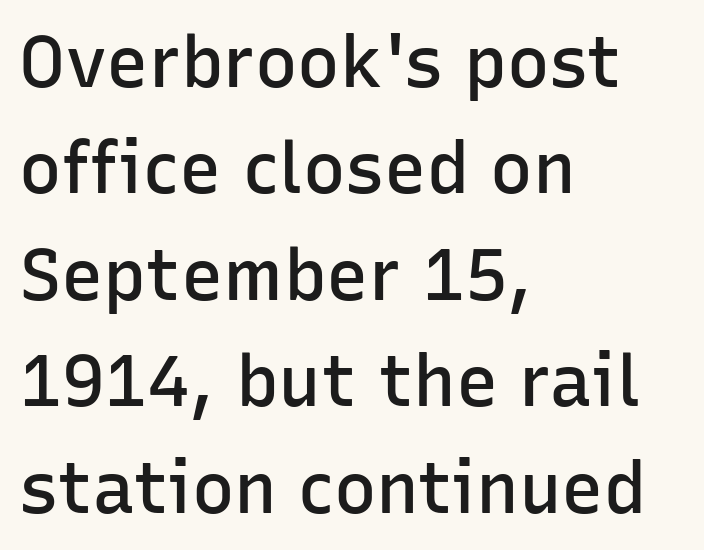
{"serif": "no", "italic": "no", "bold": "semi", "weight": "semibold", "width": "normal", "stroke_contrast": "low", "x_height": "medium", "monospaced": "no", "underline": "no", "align": "left", "line_spacing": "normal", "line_spacing_ratio": 1.5, "letter_spacing": "normal", "letter_spacing_em": 0.0, "glyph_px": 71}
